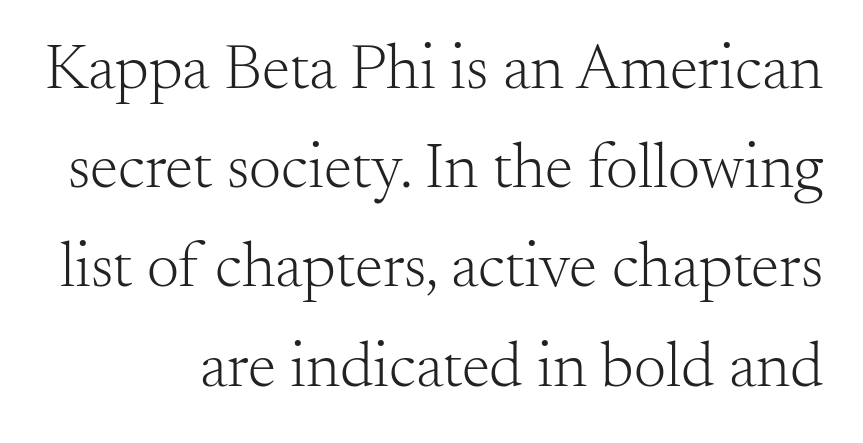
The space between consecutive lines is moderate. How are the letters spaced? Ordinarily, with no added tracking. Upright lettering throughout. The designer went with a serif here, giving each stem small feet. Each letter keeps its own natural width here, so spacing adapts to shape. This is not heavy type; no bold has been used.
